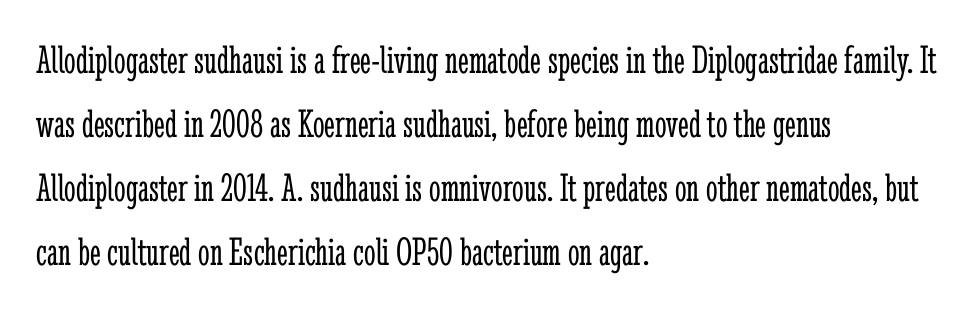
The line texture is even and compact thanks to regular tracking. The specimen omits any rule beneath the text block's lines. Every character sits straight up, as roman type does. The passage shown is typeset with a serif family.
